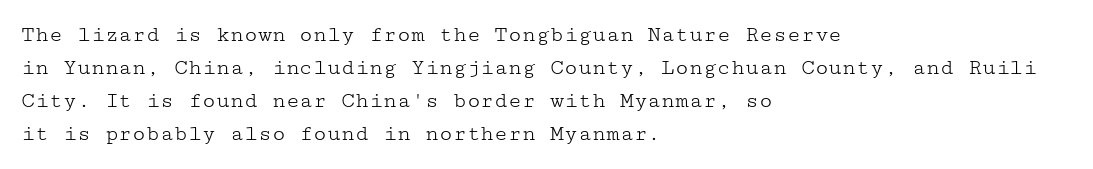
{"italic": "no", "bold": "no", "underline": "no", "align": "left", "line_spacing": "normal", "line_spacing_ratio": 1.44, "letter_spacing": "normal", "letter_spacing_em": 0.0, "glyph_px": 23}
